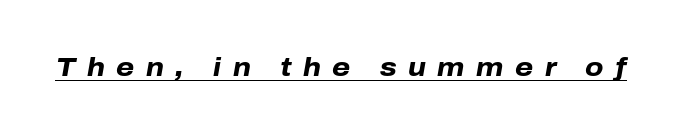
{"italic": "yes", "lean": "right", "slant_degrees": 10, "bold": "yes", "underline": "yes", "letter_spacing": "wide", "letter_spacing_em": 0.44, "glyph_px": 26}
